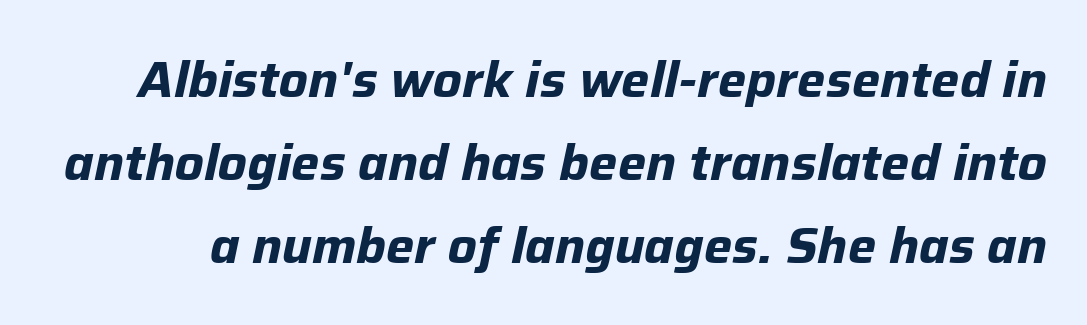
Q: Is the text bold? A: Yes.
Q: Is the text italic (slanted)? A: Yes, it leans right by about 12 degrees.
Q: Is the text underlined? A: No.
Q: Is the spacing between letters normal or unusually wide? A: Normal.
Q: Is the spacing between lines tight, normal or loose? A: Normal.
Q: Width (condensed, normal, or wide)? A: Normal.
Q: Stroke contrast? A: Low.
Q: x-height? A: Medium.
Q: Monospaced? A: No.
